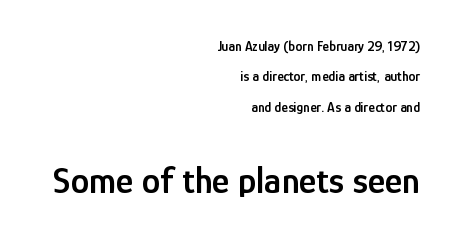
{"serif": "no", "italic": "no", "bold": "semi", "weight": "semibold", "width": "condensed", "stroke_contrast": "low", "x_height": "medium", "monospaced": "no", "underline": "no", "align": "right", "line_spacing": "loose", "line_spacing_ratio": 2.17, "letter_spacing": "normal", "letter_spacing_em": 0.0, "larger_block": "second", "size_ratio": 2.64, "glyph_px": 37}
